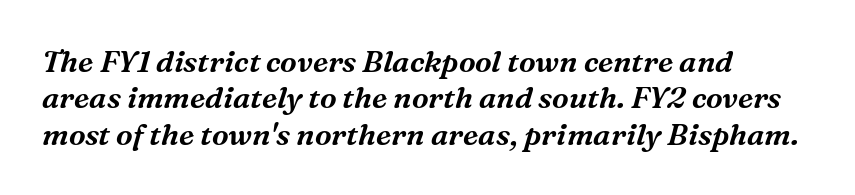
{"serif": "yes", "italic": "yes", "lean": "right", "slant_degrees": 16, "width": "normal", "stroke_contrast": "medium", "x_height": "medium", "monospaced": "no", "underline": "no", "align": "left", "line_spacing_ratio": 1.21, "letter_spacing": "normal", "letter_spacing_em": 0.0, "glyph_px": 30}
